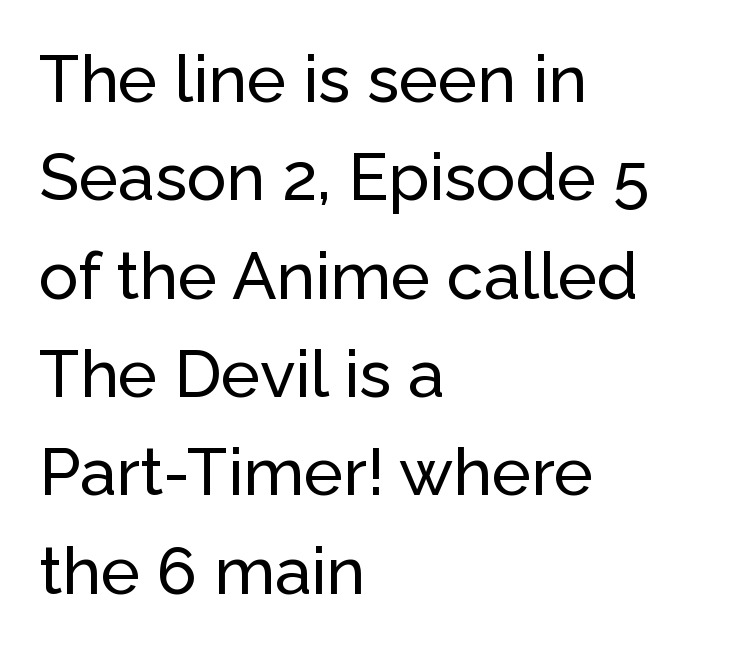
The image shows 66 px sans-serif type, upright; set left-aligned, normal line spacing (1.49x), normal letter spacing, not underlined; low stroke contrast and a medium x-height.
